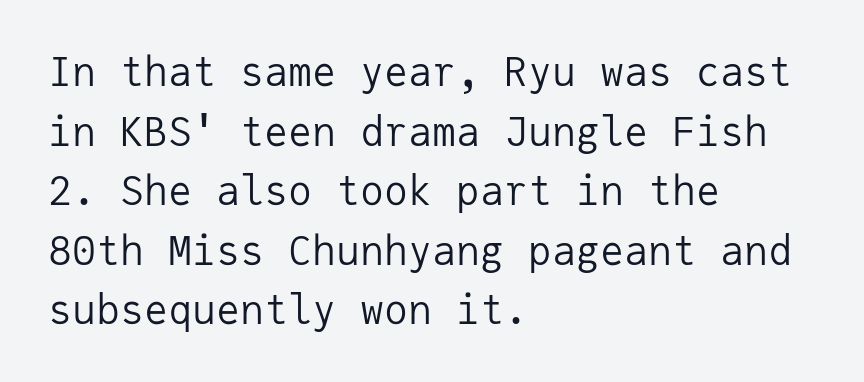
The image shows 40 px regular-weight sans-serif type, upright, monospaced; set left-aligned, normal line spacing (1.49x), normal letter spacing, not underlined; low stroke contrast and a medium x-height.
